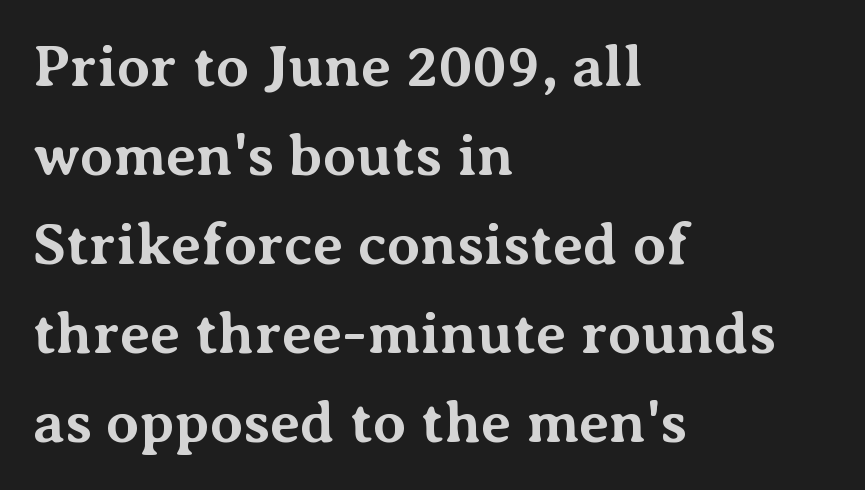
The image shows 59 px bold serif type, upright; set left-aligned, normal line spacing (1.51x), normal letter spacing, not underlined; medium stroke contrast and a medium x-height.
